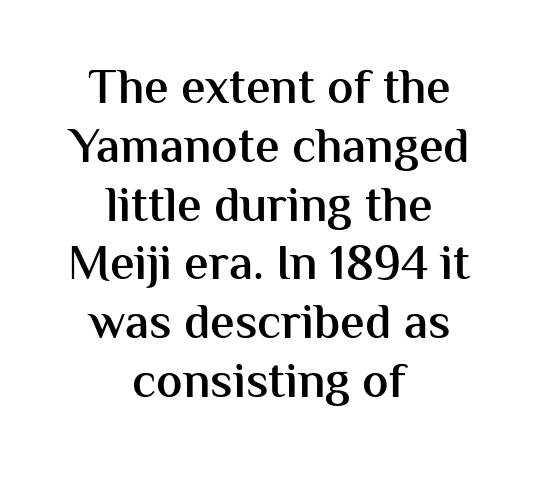
Q: Is the text bold? A: Semi-bold.
Q: Is the text italic (slanted)? A: No, it is upright.
Q: Is the typeface a serif or a sans-serif typeface? A: Sans-serif.
Q: Is the text underlined? A: No.
Q: How is the paragraph aligned? A: Centered.
Q: Is the spacing between letters normal or unusually wide? A: Normal.
Q: Width (condensed, normal, or wide)? A: Normal.
Q: Stroke contrast? A: Medium.
Q: x-height? A: Medium.
Q: Monospaced? A: No.
